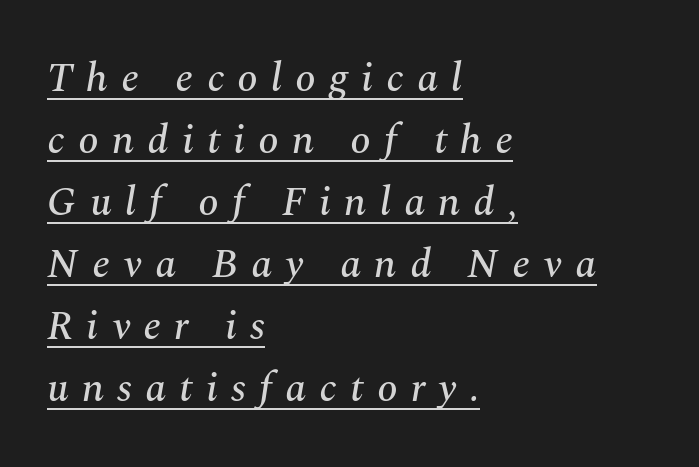
Q: Is the text italic (slanted)? A: Yes, it leans right by about 10 degrees.
Q: Is the typeface a serif or a sans-serif typeface? A: Serif.
Q: Is the text underlined? A: Yes.
Q: How is the paragraph aligned? A: Left-aligned.
Q: Is the spacing between letters normal or unusually wide? A: Unusually wide.
Q: Is the spacing between lines tight, normal or loose? A: Normal.
Q: Width (condensed, normal, or wide)? A: Normal.
Q: Stroke contrast? A: Medium.
Q: x-height? A: Medium.
Q: Monospaced? A: No.
